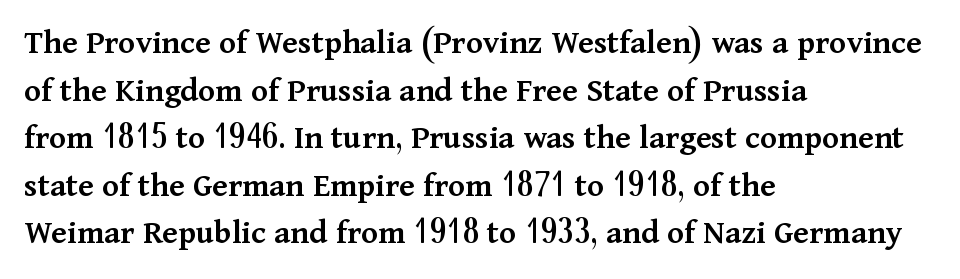
Q: Is the text bold? A: Semi-bold.
Q: Is the text italic (slanted)? A: No, it is upright.
Q: Is the typeface a serif or a sans-serif typeface? A: Serif.
Q: Is the text underlined? A: No.
Q: How is the paragraph aligned? A: Left-aligned.
Q: Is the spacing between letters normal or unusually wide? A: Normal.
Q: Is the spacing between lines tight, normal or loose? A: Normal.
Q: Width (condensed, normal, or wide)? A: Normal.
Q: Stroke contrast? A: Medium.
Q: x-height? A: Medium.
Q: Monospaced? A: No.
